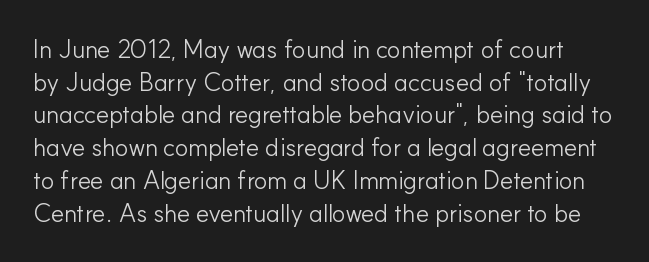
The image shows 25 px text type, upright; set normal line spacing (1.31x), normal letter spacing, not underlined.
